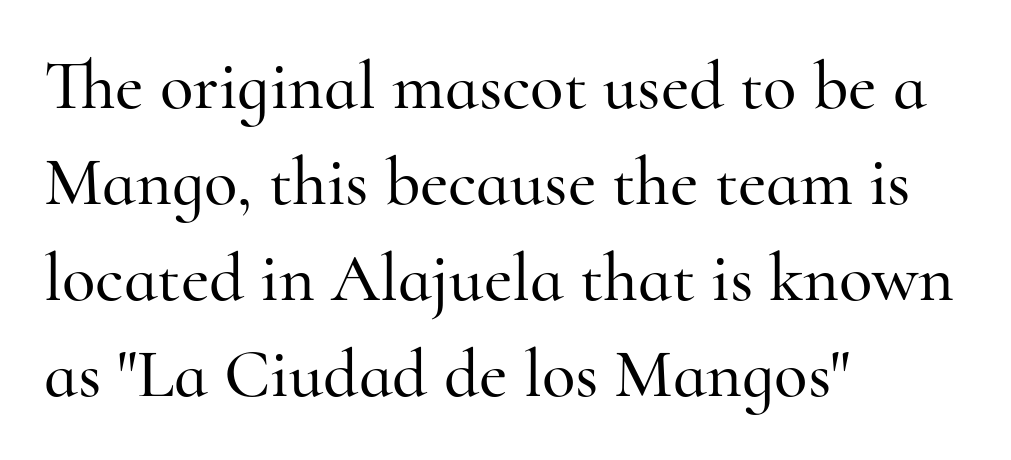
Q: Is the text italic (slanted)? A: No, it is upright.
Q: Is the typeface a serif or a sans-serif typeface? A: Serif.
Q: Is the text underlined? A: No.
Q: How is the paragraph aligned? A: Left-aligned.
Q: Is the spacing between letters normal or unusually wide? A: Normal.
Q: Is the spacing between lines tight, normal or loose? A: Normal.
Q: Width (condensed, normal, or wide)? A: Normal.
Q: Stroke contrast? A: High.
Q: x-height? A: Small.
Q: Monospaced? A: No.
